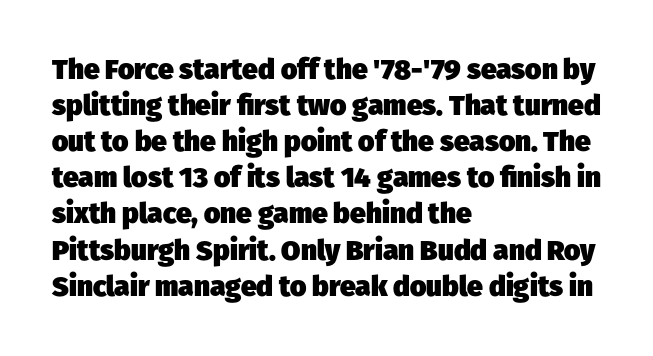
Q: Is the text bold? A: Yes.
Q: Is the typeface a serif or a sans-serif typeface? A: Sans-serif.
Q: Is the text underlined? A: No.
Q: How is the paragraph aligned? A: Left-aligned.
Q: Is the spacing between letters normal or unusually wide? A: Normal.
Q: Is the spacing between lines tight, normal or loose? A: Normal.
Q: Width (condensed, normal, or wide)? A: Normal.
Q: Stroke contrast? A: Low.
Q: x-height? A: Medium.
Q: Monospaced? A: No.
